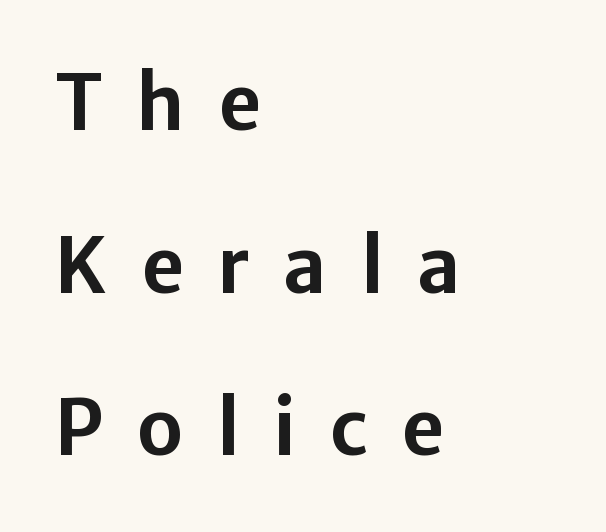
Q: Is the text italic (slanted)? A: No, it is upright.
Q: Is the typeface a serif or a sans-serif typeface? A: Sans-serif.
Q: Is the text underlined? A: No.
Q: How is the paragraph aligned? A: Left-aligned.
Q: Is the spacing between letters normal or unusually wide? A: Unusually wide.
Q: Is the spacing between lines tight, normal or loose? A: Loose.
Q: Width (condensed, normal, or wide)? A: Normal.
Q: Stroke contrast? A: Low.
Q: x-height? A: Medium.
Q: Monospaced? A: No.
